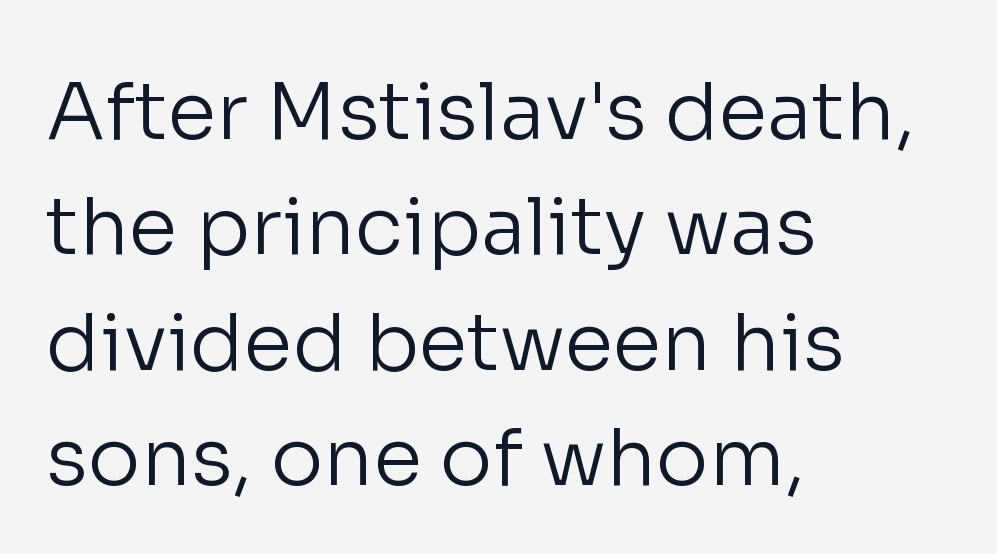
Q: Is the text bold? A: No.
Q: Is the text italic (slanted)? A: No, it is upright.
Q: Is the typeface a serif or a sans-serif typeface? A: Sans-serif.
Q: Is the text underlined? A: No.
Q: How is the paragraph aligned? A: Left-aligned.
Q: Is the spacing between letters normal or unusually wide? A: Normal.
Q: Is the spacing between lines tight, normal or loose? A: Normal.
Q: Width (condensed, normal, or wide)? A: Normal.
Q: Stroke contrast? A: Low.
Q: x-height? A: Medium.
Q: Monospaced? A: No.
